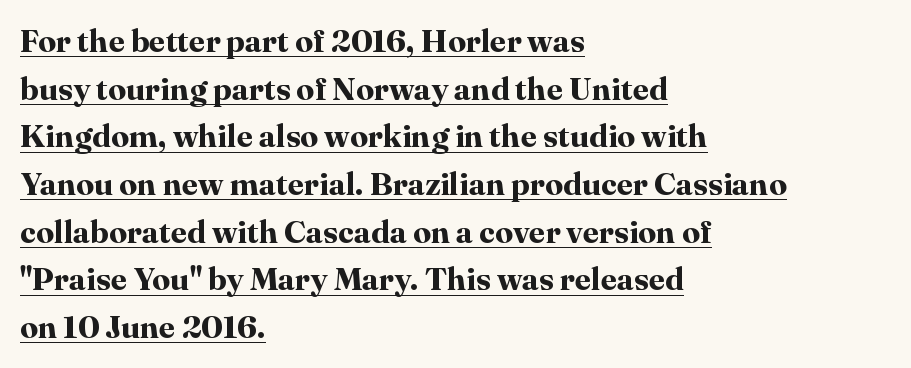
The rendering anchors every line to the left-hand side. Students, observe the line beneath the letters — that is underlining. Font category for this specimen: serif. Regular leading. Nope, not italic — everything's standing straight.
